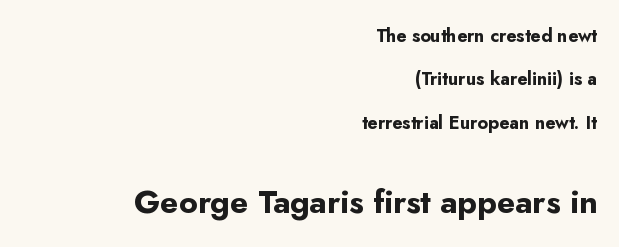
Widely set lines give the paragraph a tall, airy silhouette. The passage shown is emphatically bold. The designer gave the closing block more size than the opening block. Do the characters align in a grid? No, the font is proportional. These lines stack with their right ends in a neat column.
